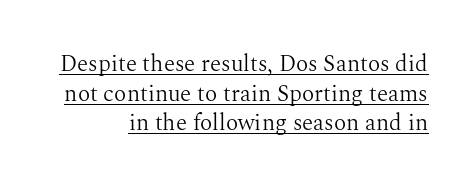
The sample's only ornament is a line tracing under the words. The horizontal fit of the characters is conventional and even. No italicization has been applied; the sample stays upright. The vertical gap from one line to the next is medium.
